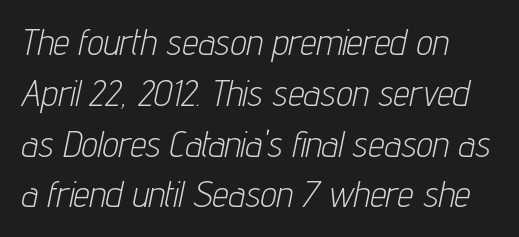
The image shows 36 px light, condensed type, italic (leaning right); set left-aligned, normal line spacing (1.41x), normal letter spacing, not underlined; low stroke contrast and a medium x-height.
